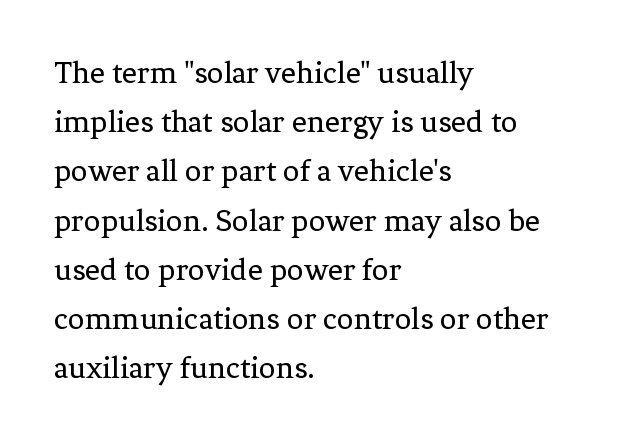
{"serif": "yes", "italic": "no", "bold": "no", "weight": "regular", "width": "normal", "stroke_contrast": "low", "x_height": "medium", "monospaced": "no", "underline": "no", "align": "left", "line_spacing": "normal", "line_spacing_ratio": 1.49, "letter_spacing": "normal", "letter_spacing_em": 0.0, "glyph_px": 33}
